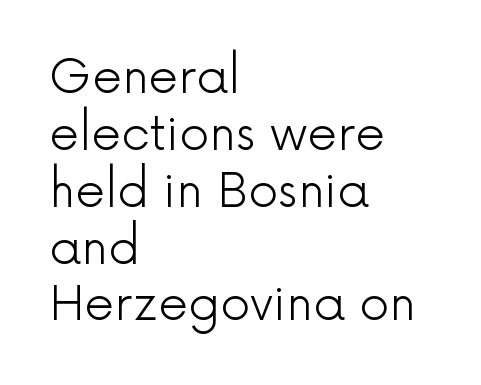
{"serif": "no", "italic": "no", "bold": "no", "weight": "light", "width": "normal", "x_height": "medium", "monospaced": "no", "underline": "no", "align": "left", "line_spacing_ratio": 1.21, "letter_spacing": "normal", "letter_spacing_em": 0.0, "glyph_px": 47}
